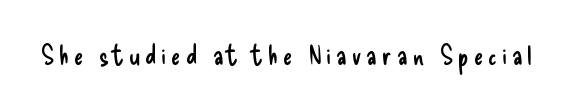
The image shows 27 px text type, upright; set not underlined.
